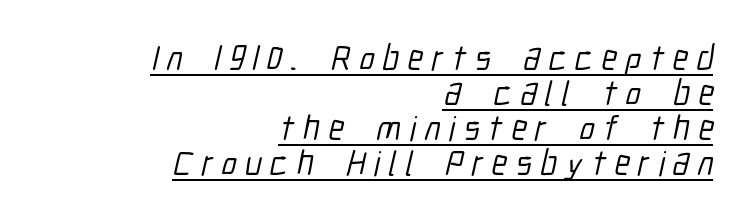
The image shows 35 px condensed sans-serif type; set right-aligned, tight line spacing (1.0x), unusually wide letter spacing (+0.24 em), underlined; low stroke contrast and a medium x-height.
